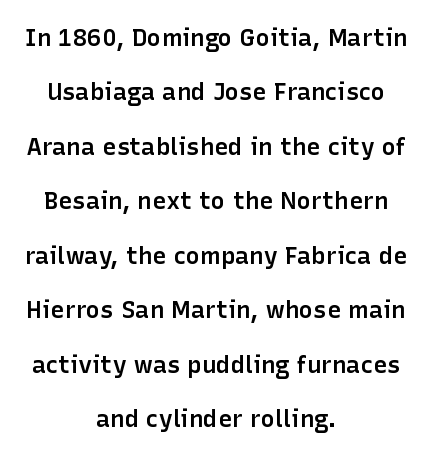
{"italic": "no", "bold": "semi", "underline": "no", "align": "center", "line_spacing": "loose", "line_spacing_ratio": 2.27, "letter_spacing": "normal", "letter_spacing_em": 0.0, "glyph_px": 24}
